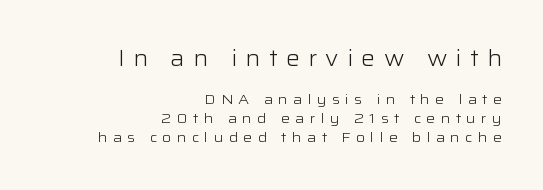
Q: Is the text bold? A: No.
Q: Is the text italic (slanted)? A: No, it is upright.
Q: Is the text underlined? A: No.
Q: How is the paragraph aligned? A: Right-aligned.
Q: Is the spacing between letters normal or unusually wide? A: Unusually wide.
Q: Is the spacing between lines tight, normal or loose? A: Normal.
Q: Which block of text is set in a larger size, the first (top) or the second (bottom)? A: The first (top) one.
